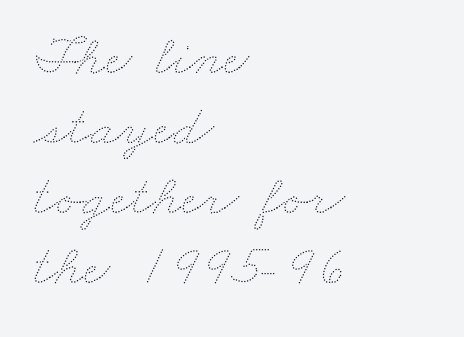
The face used here is proportionally spaced, like ordinary book or web type. Any mark beneath the type? The region is blank. No extra ink here — the face is not bold. Standard letterfit; no display-style spreading of the glyphs.
